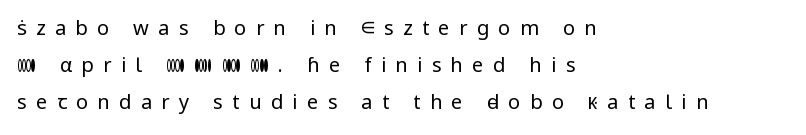
Weight: in the light-to-regular range. Underline: absent. A classic flush-left, rag-right setting is used for this passage. Letter spacing: wide.
